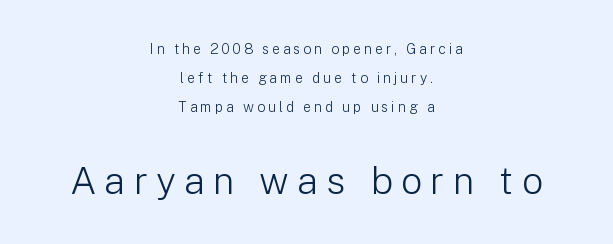
Q: Is the text bold? A: No.
Q: Is the text italic (slanted)? A: No, it is upright.
Q: Is the typeface a serif or a sans-serif typeface? A: Sans-serif.
Q: Is the text underlined? A: No.
Q: How is the paragraph aligned? A: Centered.
Q: Is the spacing between letters normal or unusually wide? A: Unusually wide.
Q: Is the spacing between lines tight, normal or loose? A: Loose.
Q: Which block of text is set in a larger size, the first (top) or the second (bottom)? A: The second (bottom) one.
Q: Width (condensed, normal, or wide)? A: Normal.
Q: Stroke contrast? A: Low.
Q: x-height? A: Medium.
Q: Monospaced? A: No.
